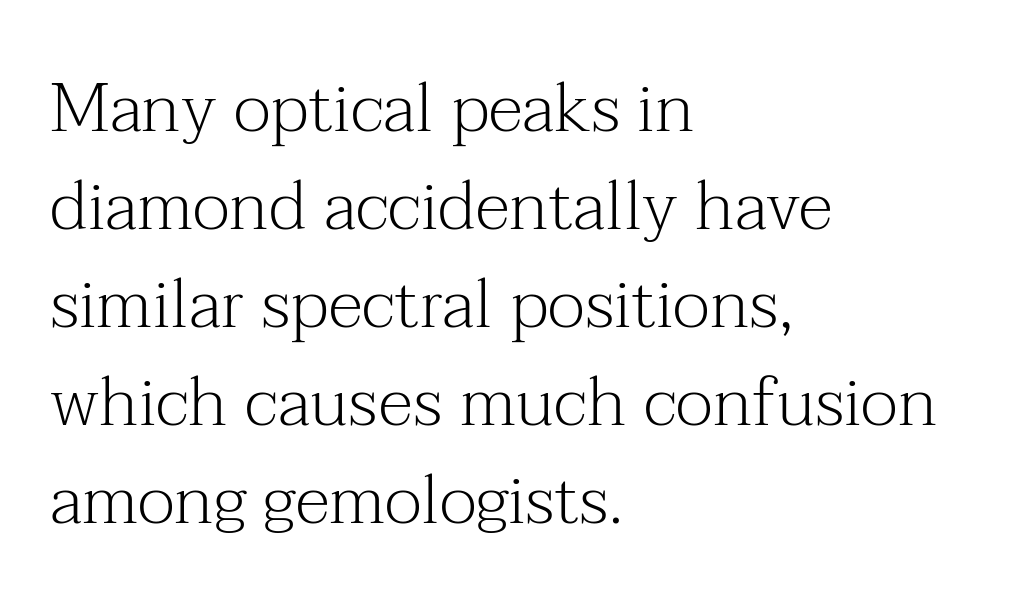
{"serif": "yes", "italic": "no", "bold": "no", "weight": "light", "width": "normal", "stroke_contrast": "medium", "x_height": "medium", "monospaced": "no", "underline": "no", "align": "left", "line_spacing": "normal", "line_spacing_ratio": 1.42, "letter_spacing": "normal", "letter_spacing_em": 0.0, "glyph_px": 69}
